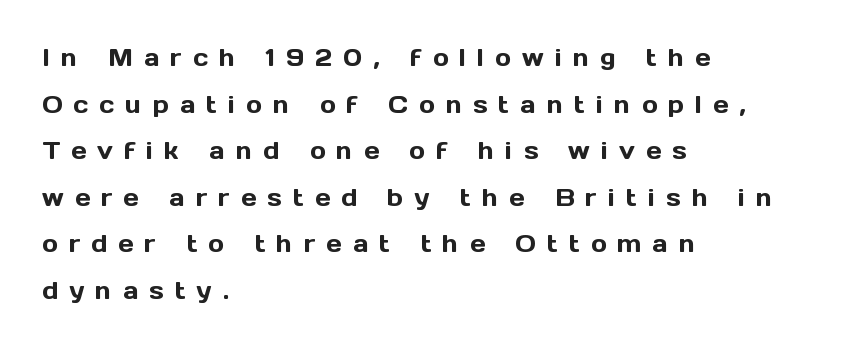
Q: Is the text italic (slanted)? A: No, it is upright.
Q: Is the text underlined? A: No.
Q: How is the paragraph aligned? A: Left-aligned.
Q: Is the spacing between letters normal or unusually wide? A: Unusually wide.
Q: Is the spacing between lines tight, normal or loose? A: Loose.
